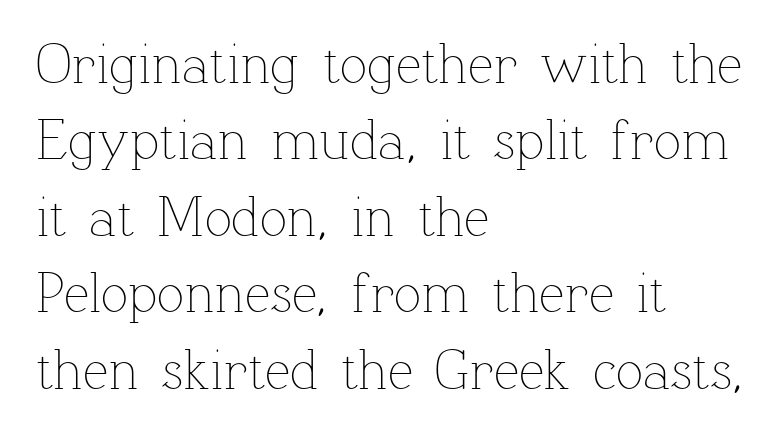
{"italic": "no", "bold": "no", "weight": "thin", "width": "normal", "stroke_contrast": "low", "x_height": "medium", "monospaced": "no", "underline": "no", "align": "left", "line_spacing": "normal", "line_spacing_ratio": 1.34, "letter_spacing": "normal", "letter_spacing_em": 0.0, "glyph_px": 57}
